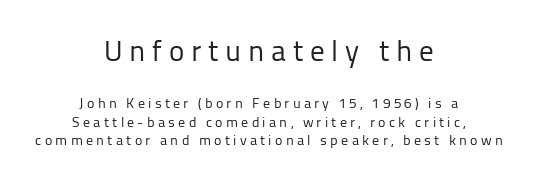
This is the regular roman posture of the typeface. Centered paragraph, ragged on both sides. The rendering uses natural spacing where letterforms have individual widths. This rendering widens character spacing well past its baseline value. Successive baselines arrive at the customary interval.
